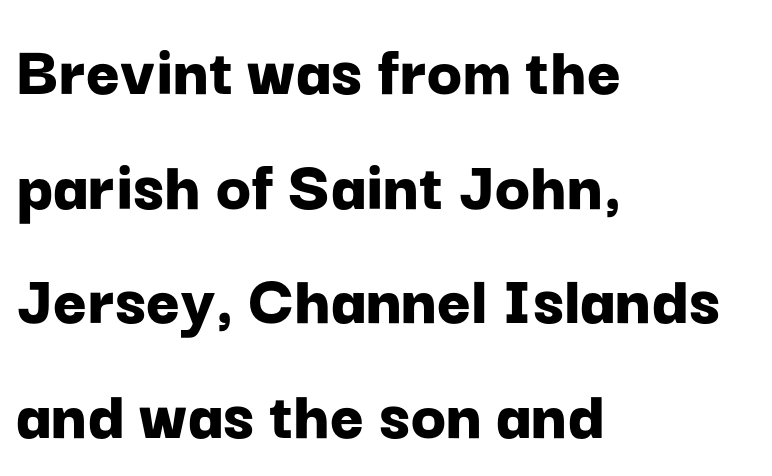
The characters look thick and weighty, a clear bold. In terms of letterspacing, this is plain default setting. You can tell it's not italic because the verticals are truly vertical. The space between consecutive lines is moderate.
